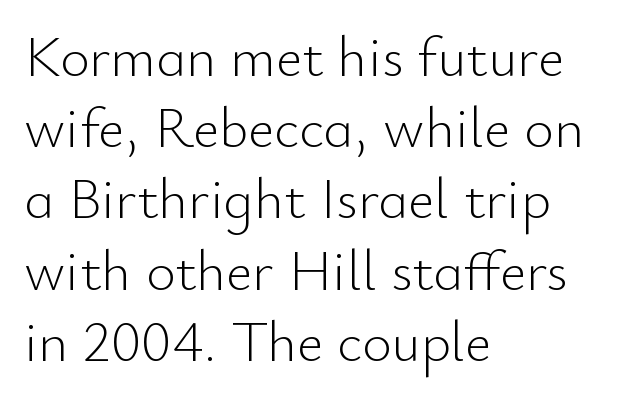
What stands out about the letter spacing? Nothing — it is the standard amount. Heaviness? Minimal to ordinary, like unemphasized prose. Descenders are the only things crossing below the line. Successive baselines arrive at the customary interval. Compared with a centered layout, this one pins lines to the left instead.
